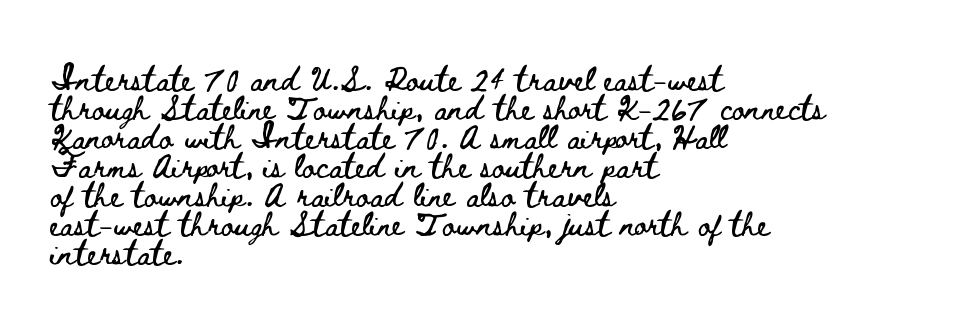
The image shows 24 px text type; set left-aligned, line spacing 1.21x, normal letter spacing, not underlined.
